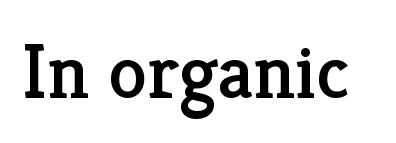
The image shows 78 px serif type, upright; set normal letter spacing, not underlined; low stroke contrast and a medium x-height.
